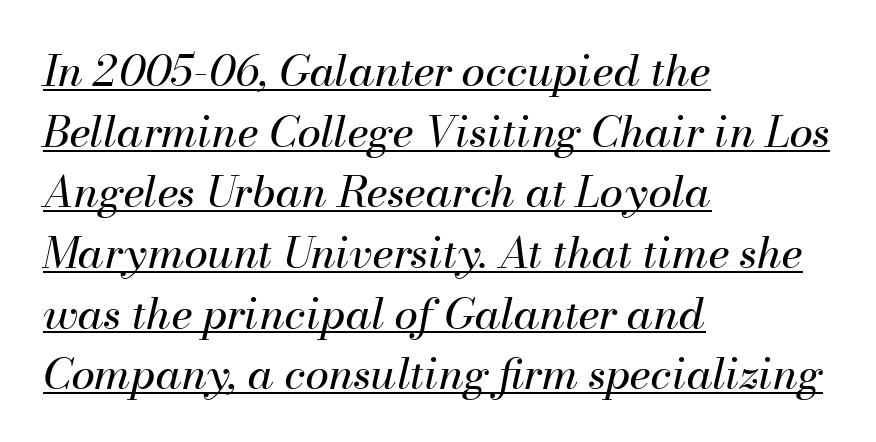
The image shows 43 px regular-weight type, italic (leaning right); set left-aligned, normal line spacing (1.41x), normal letter spacing, underlined; medium stroke contrast and a small x-height.
